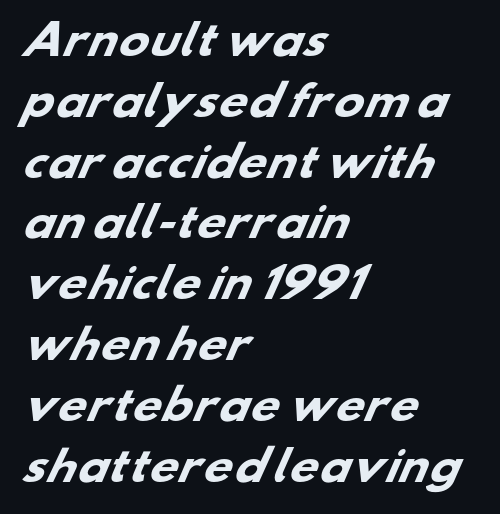
The image shows 40 px heavy, wide sans-serif type; set left-aligned, normal line spacing (1.52x), normal letter spacing, not underlined; low stroke contrast and a small x-height.
